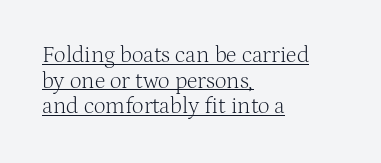
The image shows 23 px text type, upright; set left-aligned, tight line spacing (1.11x), normal letter spacing, underlined.
